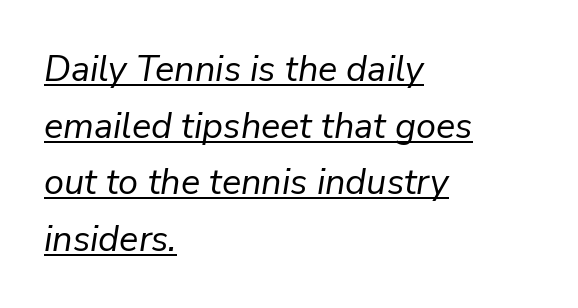
{"italic": "yes", "lean": "right", "slant_degrees": 9, "bold": "no", "weight": "regular", "width": "normal", "stroke_contrast": "low", "x_height": "medium", "monospaced": "no", "underline": "yes", "align": "left", "line_spacing": "normal", "line_spacing_ratio": 1.57, "letter_spacing": "normal", "letter_spacing_em": 0.0, "glyph_px": 36}
